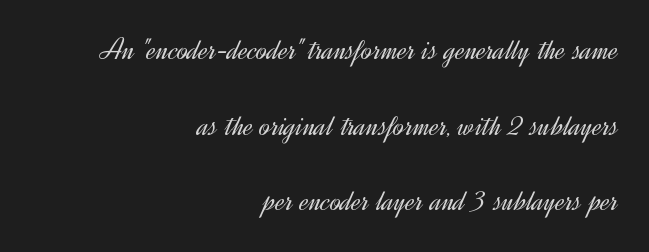
The image shows 32 px light sans-serif type; set right-aligned, loose line spacing (2.36x), normal letter spacing, not underlined; a small x-height.
